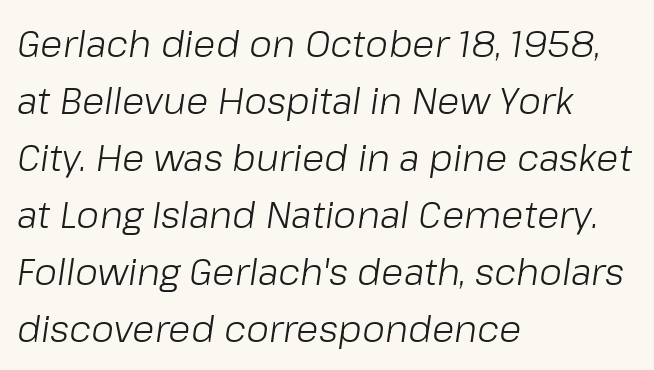
{"italic": "yes", "lean": "right", "slant_degrees": 8, "bold": "no", "weight": "light", "width": "normal", "stroke_contrast": "low", "x_height": "medium", "monospaced": "no", "underline": "no", "align": "left", "line_spacing": "normal", "line_spacing_ratio": 1.54, "letter_spacing": "normal", "letter_spacing_em": 0.0, "glyph_px": 37}
